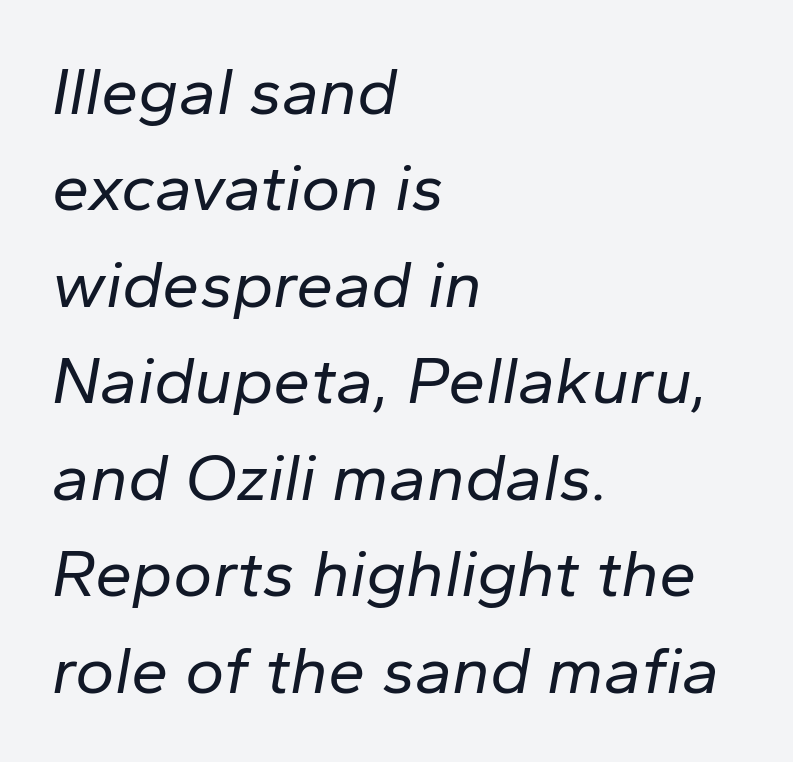
Q: Is the text bold? A: No.
Q: Is the text italic (slanted)? A: Yes, it leans right by about 10 degrees.
Q: Is the text underlined? A: No.
Q: How is the paragraph aligned? A: Left-aligned.
Q: Is the spacing between letters normal or unusually wide? A: Normal.
Q: Is the spacing between lines tight, normal or loose? A: Normal.
Q: Width (condensed, normal, or wide)? A: Normal.
Q: Stroke contrast? A: Low.
Q: x-height? A: Medium.
Q: Monospaced? A: No.
